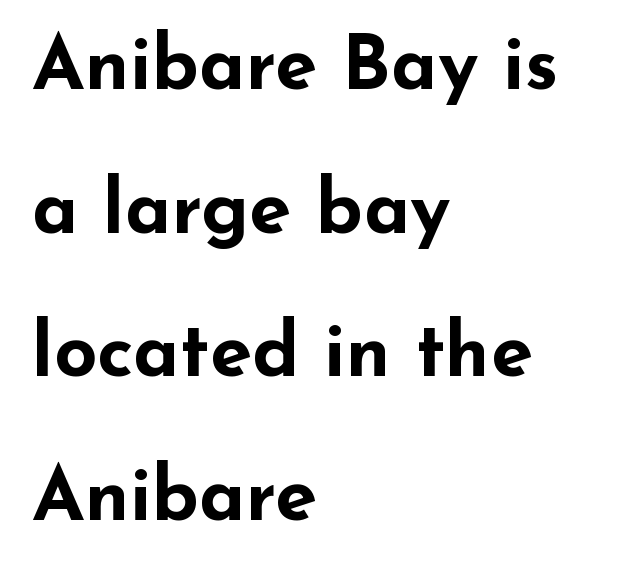
This sample uses an upright cut, with every glyph sitting square on the baseline. Letter spacing: default. Just letters on the line, the space beneath them empty. Visually the block forms a straight wall on the left and a jagged coastline on the right. Proportional: the letters do not fall into vertical columns.
